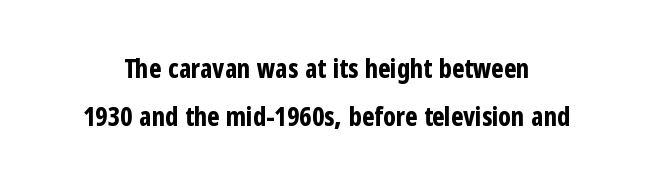
Glyph-to-glyph distance matches everyday printed text. The glyphs are unaccompanied by any horizontal stroke below them. Every stem runs plumb, perpendicular to the baseline. This is heavy type, rendered in bold.
